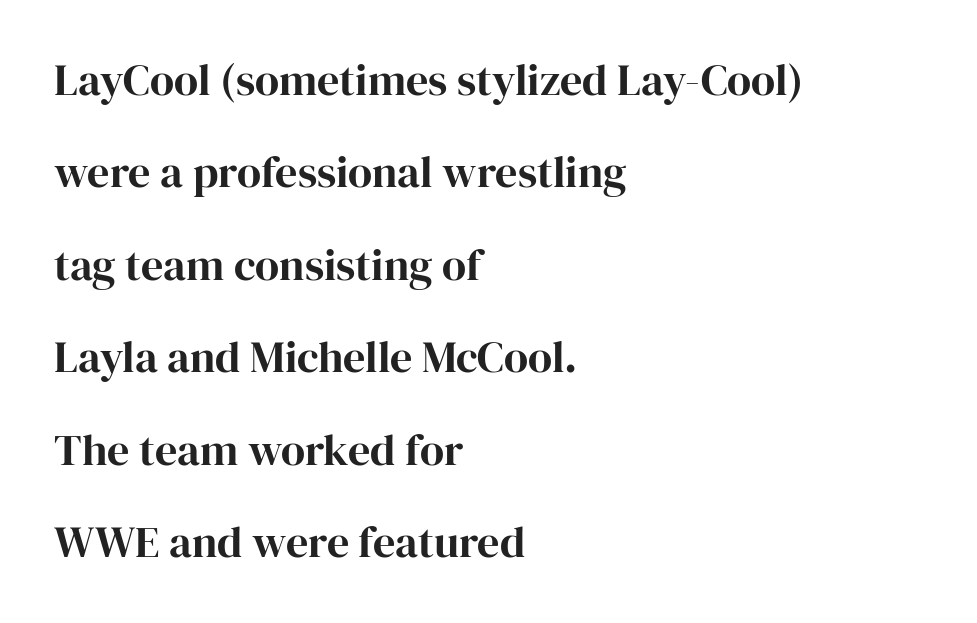
Q: Is the text italic (slanted)? A: No, it is upright.
Q: Is the typeface a serif or a sans-serif typeface? A: Serif.
Q: Is the text underlined? A: No.
Q: How is the paragraph aligned? A: Left-aligned.
Q: Is the spacing between letters normal or unusually wide? A: Normal.
Q: Is the spacing between lines tight, normal or loose? A: Loose.
Q: Width (condensed, normal, or wide)? A: Normal.
Q: Stroke contrast? A: High.
Q: x-height? A: Medium.
Q: Monospaced? A: No.
